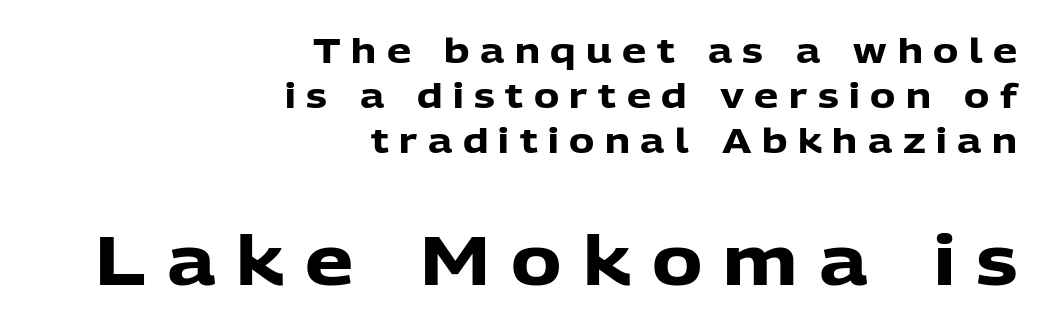
Q: Is the text bold? A: Yes.
Q: Is the text italic (slanted)? A: No, it is upright.
Q: Is the typeface a serif or a sans-serif typeface? A: Sans-serif.
Q: Is the text underlined? A: No.
Q: How is the paragraph aligned? A: Right-aligned.
Q: Is the spacing between letters normal or unusually wide? A: Unusually wide.
Q: Is the spacing between lines tight, normal or loose? A: Normal.
Q: Which block of text is set in a larger size, the first (top) or the second (bottom)? A: The second (bottom) one.
Q: Width (condensed, normal, or wide)? A: Normal.
Q: Stroke contrast? A: Low.
Q: x-height? A: Medium.
Q: Monospaced? A: No.
